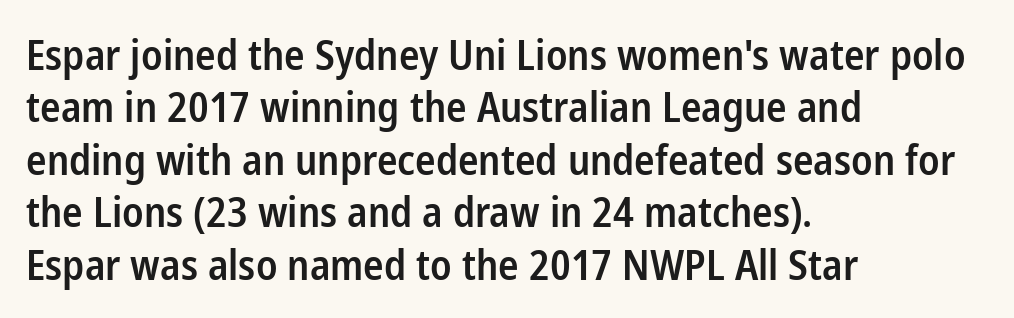
The image shows 41 px semibold, condensed sans-serif type, upright; set left-aligned, normal line spacing (1.28x), normal letter spacing, not underlined; low stroke contrast and a medium x-height.
